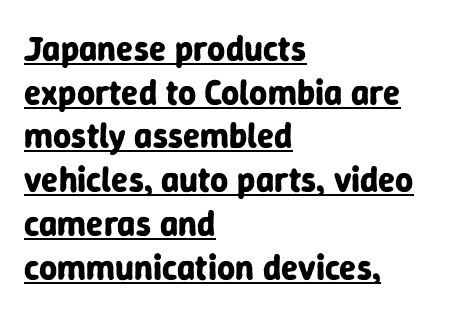
The letters carry no serifs — their stems end cleanly without finishing strokes. This rendering uses left alignment, leaving the right contour irregular. These lines are rendered in a variable-pitch font. Rows of type keep a routine distance in the vertical direction. Vertical strokes here are truly vertical.
